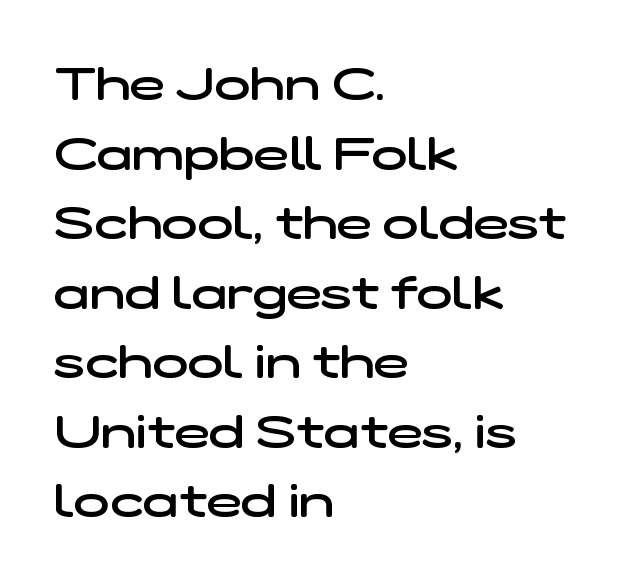
{"serif": "no", "bold": "semi", "weight": "semibold", "width": "wide", "stroke_contrast": "low", "x_height": "medium", "monospaced": "no", "underline": "no", "align": "left", "line_spacing": "normal", "line_spacing_ratio": 1.48, "letter_spacing": "normal", "letter_spacing_em": 0.0, "glyph_px": 47}
